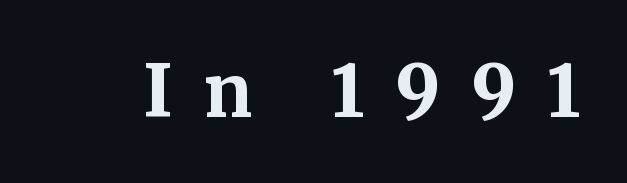
{"serif": "yes", "italic": "no", "bold": "yes", "weight": "bold", "width": "normal", "stroke_contrast": "medium", "x_height": "medium", "monospaced": "no", "underline": "no", "letter_spacing": "wide", "letter_spacing_em": 0.43, "glyph_px": 72}
